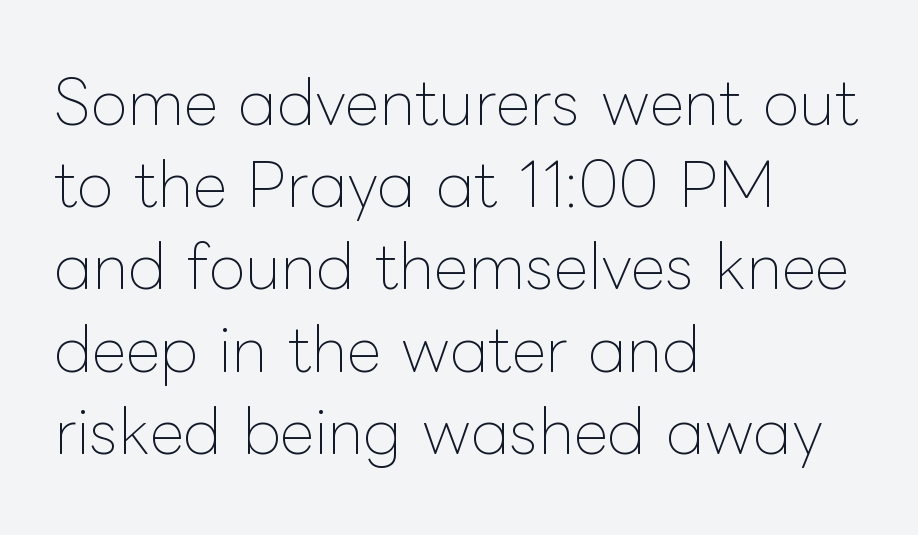
{"italic": "no", "bold": "no", "weight": "thin", "width": "normal", "stroke_contrast": "low", "x_height": "medium", "monospaced": "no", "underline": "no", "align": "left", "line_spacing": "normal", "line_spacing_ratio": 1.37, "letter_spacing": "normal", "letter_spacing_em": 0.0, "glyph_px": 60}
